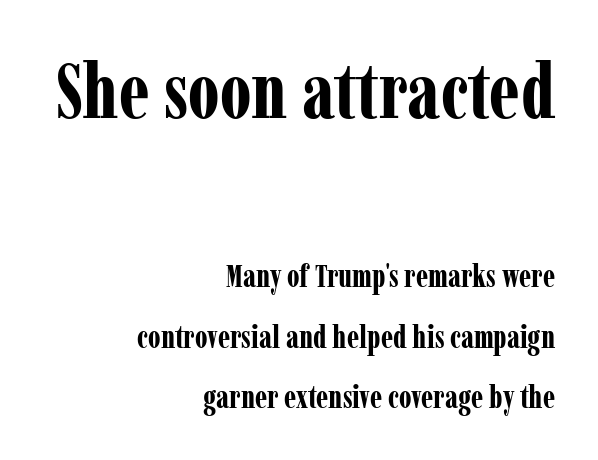
The image shows 78 px bold, condensed serif type, upright; set right-aligned, loose line spacing (1.95x), normal letter spacing, not underlined; the first (top) block is 2.52x larger; low stroke contrast and a medium x-height.
